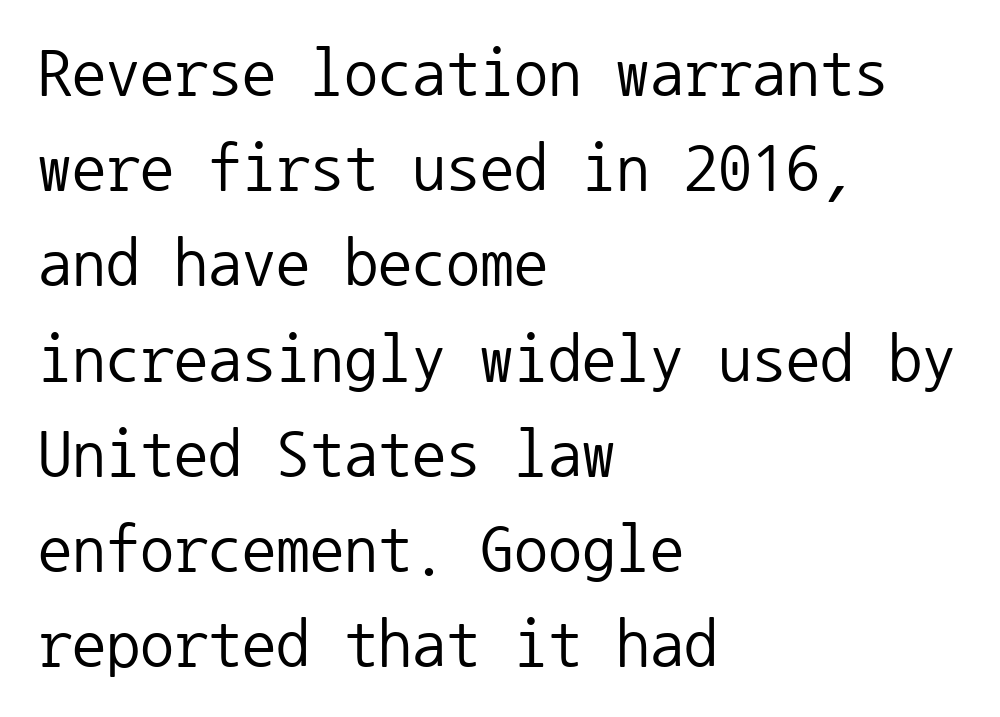
Q: Is the text bold? A: No.
Q: Is the text italic (slanted)? A: No, it is upright.
Q: Is the typeface a serif or a sans-serif typeface? A: Sans-serif.
Q: Is the text underlined? A: No.
Q: How is the paragraph aligned? A: Left-aligned.
Q: Is the spacing between letters normal or unusually wide? A: Normal.
Q: Is the spacing between lines tight, normal or loose? A: Normal.
Q: Width (condensed, normal, or wide)? A: Normal.
Q: Stroke contrast? A: Low.
Q: x-height? A: Medium.
Q: Monospaced? A: Yes.
